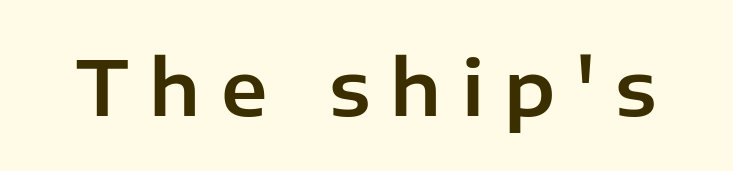
The gaps between neighbouring characters are conspicuously large. The space directly below the letters is spotless. The passage shown is typed in a proportional face where columns would drift. Posture: vertical.
